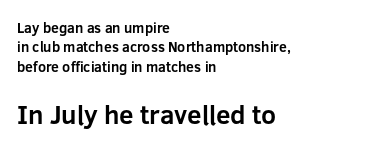
Q: Is the text bold? A: Yes.
Q: Is the text italic (slanted)? A: No, it is upright.
Q: Is the text underlined? A: No.
Q: How is the paragraph aligned? A: Left-aligned.
Q: Is the spacing between letters normal or unusually wide? A: Normal.
Q: Is the spacing between lines tight, normal or loose? A: Normal.
Q: Which block of text is set in a larger size, the first (top) or the second (bottom)? A: The second (bottom) one.
